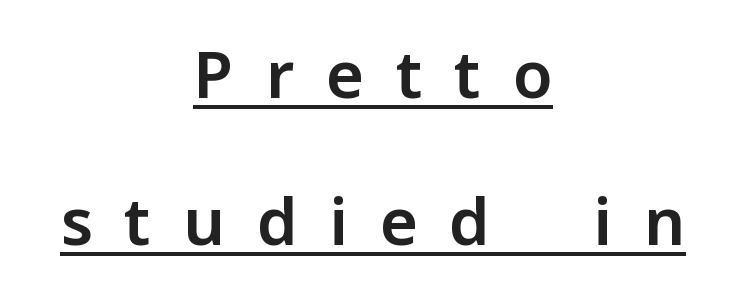
Q: Is the text italic (slanted)? A: No, it is upright.
Q: Is the typeface a serif or a sans-serif typeface? A: Sans-serif.
Q: Is the text underlined? A: Yes.
Q: How is the paragraph aligned? A: Centered.
Q: Is the spacing between letters normal or unusually wide? A: Unusually wide.
Q: Is the spacing between lines tight, normal or loose? A: Loose.
Q: Width (condensed, normal, or wide)? A: Normal.
Q: Stroke contrast? A: Low.
Q: x-height? A: Medium.
Q: Monospaced? A: No.
